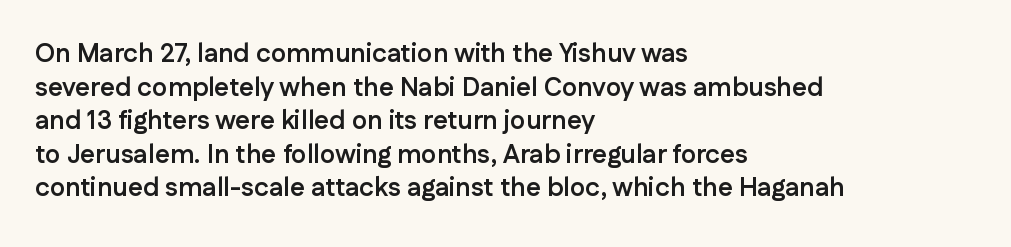
The image shows 26 px bold type, upright; set left-aligned, normal line spacing (1.29x), normal letter spacing, not underlined.
